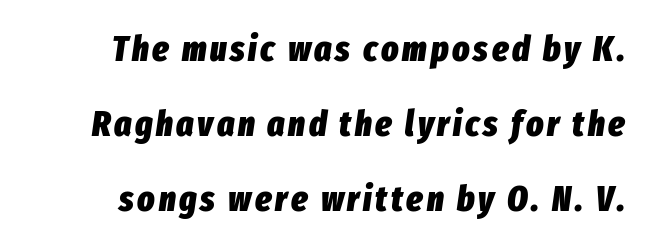
Descenders are the only things crossing below the line. Proportional: the letters do not fall into vertical columns. The typesetting leans heavy: a genuine bold. Summary of vertical rhythm: relaxed, with wide interline spacing.
